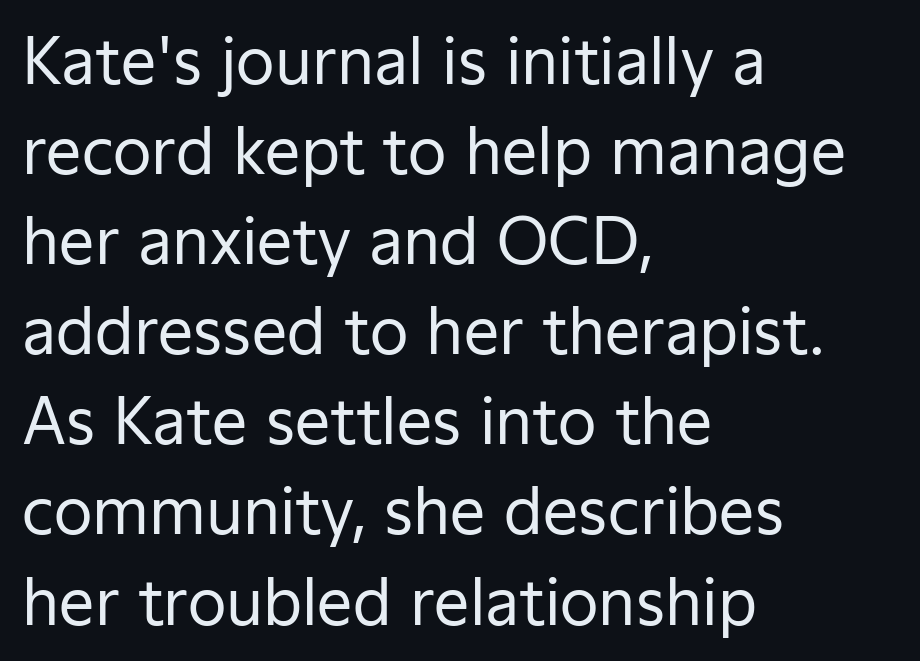
Q: Is the text bold? A: No.
Q: Is the text italic (slanted)? A: No, it is upright.
Q: Is the typeface a serif or a sans-serif typeface? A: Sans-serif.
Q: Is the text underlined? A: No.
Q: How is the paragraph aligned? A: Left-aligned.
Q: Is the spacing between letters normal or unusually wide? A: Normal.
Q: Is the spacing between lines tight, normal or loose? A: Normal.
Q: Width (condensed, normal, or wide)? A: Normal.
Q: Stroke contrast? A: Low.
Q: x-height? A: Medium.
Q: Monospaced? A: No.
